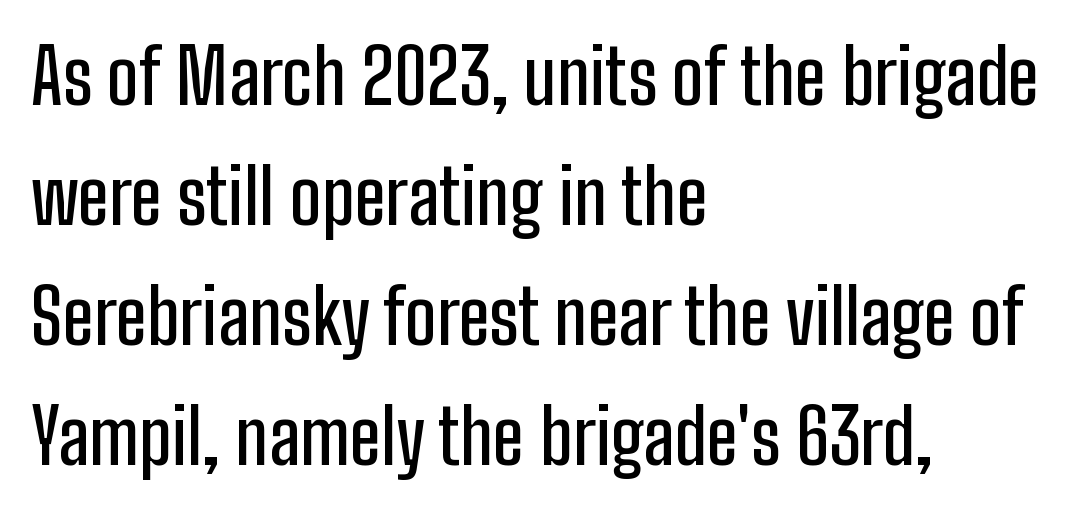
The image shows 75 px condensed sans-serif type, upright; set left-aligned, normal line spacing (1.6x), normal letter spacing, not underlined; low stroke contrast and a medium x-height.
